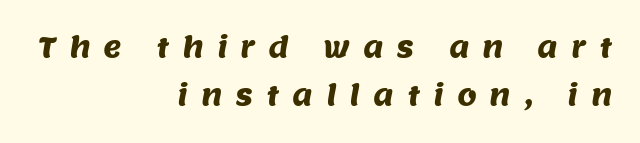
The string is rendered with underlining switched off. The letters advance in unequal steps, a hallmark of proportional type. Observe the absence of serifs on each vertical stroke in this sample. The tracking reads as deliberately expanded to a designer's eye.
